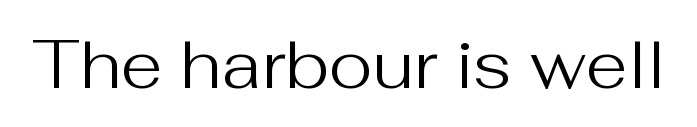
The image shows 68 px regular-weight sans-serif type, upright; set normal letter spacing, not underlined; medium stroke contrast and a medium x-height.
